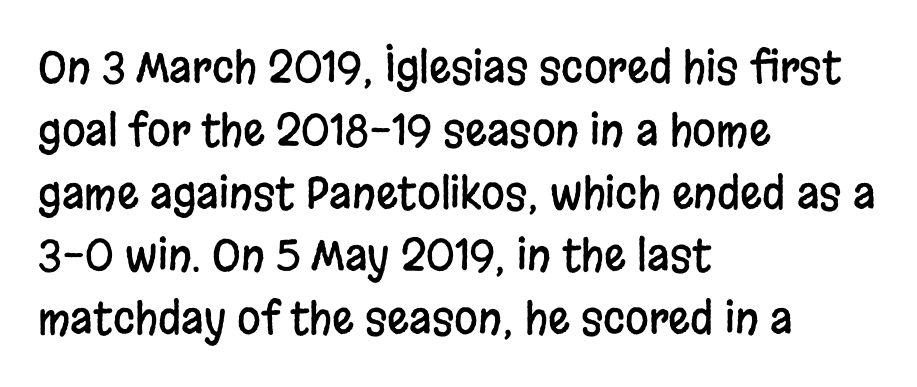
{"serif": "no", "italic": "no", "width": "condensed", "stroke_contrast": "low", "x_height": "large", "monospaced": "no", "underline": "no", "align": "left", "line_spacing": "normal", "line_spacing_ratio": 1.46, "letter_spacing": "normal", "letter_spacing_em": 0.0, "glyph_px": 43}
